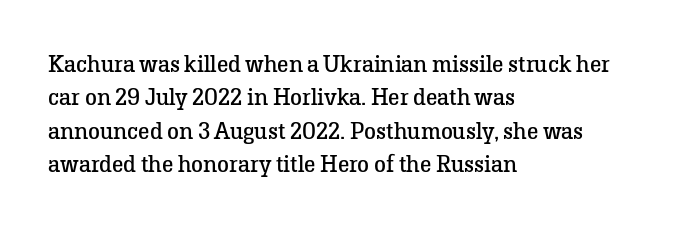
Q: Is the text bold? A: No.
Q: Is the text italic (slanted)? A: No, it is upright.
Q: Is the text underlined? A: No.
Q: How is the paragraph aligned? A: Left-aligned.
Q: Is the spacing between letters normal or unusually wide? A: Normal.
Q: Is the spacing between lines tight, normal or loose? A: Normal.
